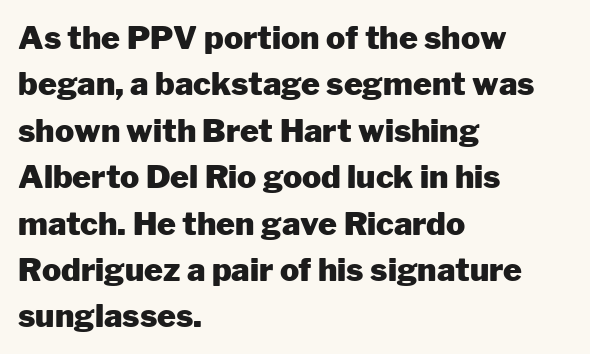
Spacing verdict: proportional, widths tailored to each character. The type family on display is of the sans-serif kind. Default kerning and tracking; the words read as compact shapes. The rendering uses a moderate line-height, typical for paragraphs.
